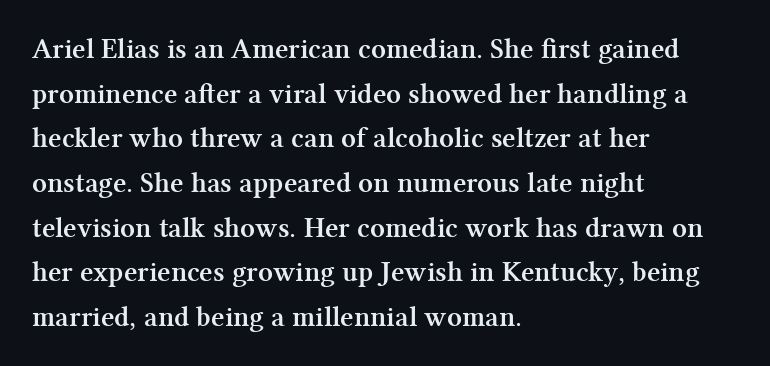
The image shows 29 px semibold serif type, upright; set left-aligned, normal line spacing (1.54x), normal letter spacing, not underlined; medium stroke contrast and a medium x-height.
